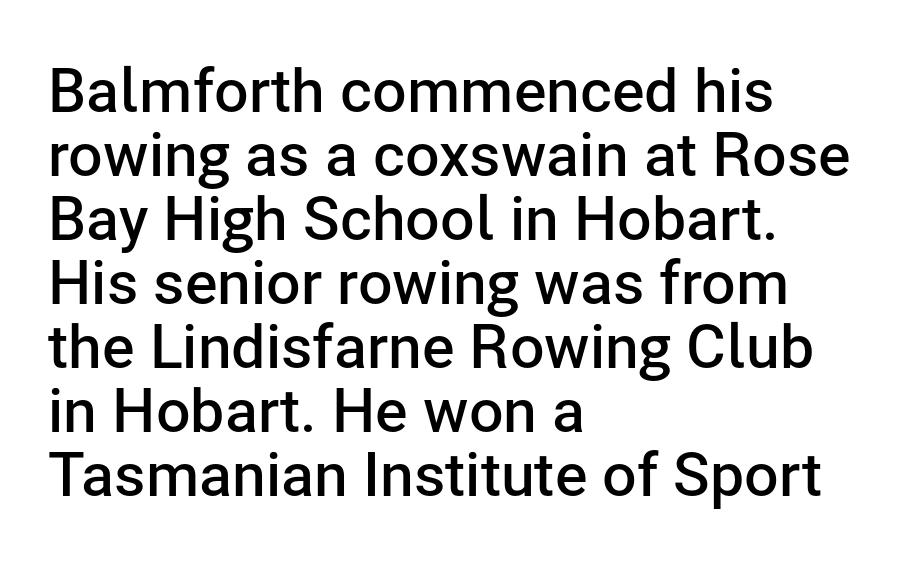
{"serif": "no", "italic": "no", "bold": "semi", "weight": "semibold", "width": "normal", "stroke_contrast": "low", "x_height": "medium", "monospaced": "no", "underline": "no", "align": "left", "line_spacing": "tight", "line_spacing_ratio": 1.05, "letter_spacing": "normal", "letter_spacing_em": 0.0, "glyph_px": 61}
